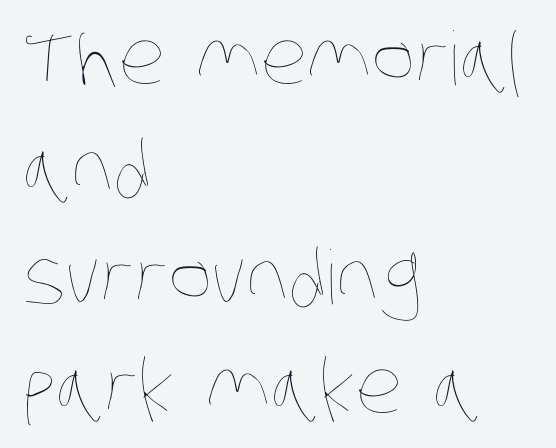
{"bold": "no", "weight": "thin", "width": "condensed", "stroke_contrast": "low", "x_height": "large", "monospaced": "no", "underline": "no", "align": "left", "line_spacing": "normal", "line_spacing_ratio": 1.48, "letter_spacing": "normal", "letter_spacing_em": 0.0, "glyph_px": 74}
